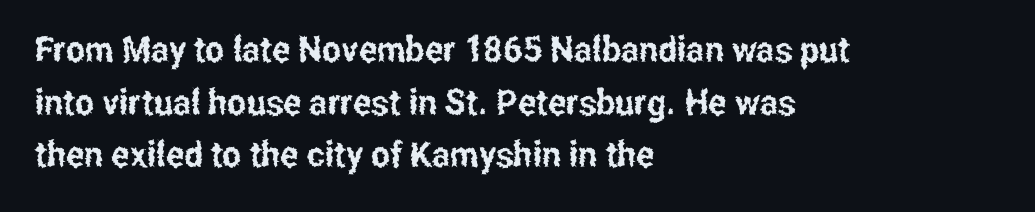
The image shows 36 px condensed sans-serif type, upright; set left-aligned, normal line spacing (1.46x), normal letter spacing, not underlined; low stroke contrast and a medium x-height.
